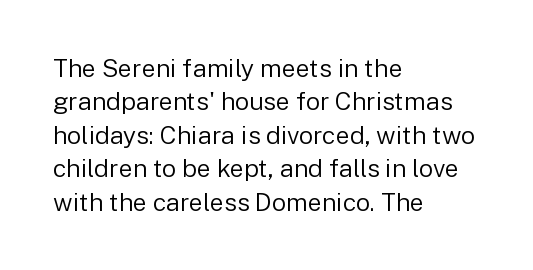
Notice how the stems are strictly vertical — no italics here. Clear beneath every line of the passage. Compared with typical paragraphs, the rows here are spaced about the same. The letters look calm and open, with moderate or lighter stems. Spacing between characters is what you'd get straight out of the box.
